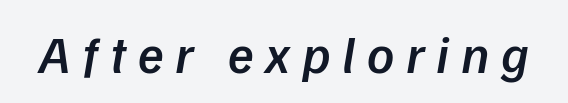
{"serif": "no", "bold": "semi", "weight": "semibold", "width": "normal", "stroke_contrast": "low", "x_height": "medium", "monospaced": "no", "underline": "no", "letter_spacing": "wide", "letter_spacing_em": 0.22, "glyph_px": 53}
